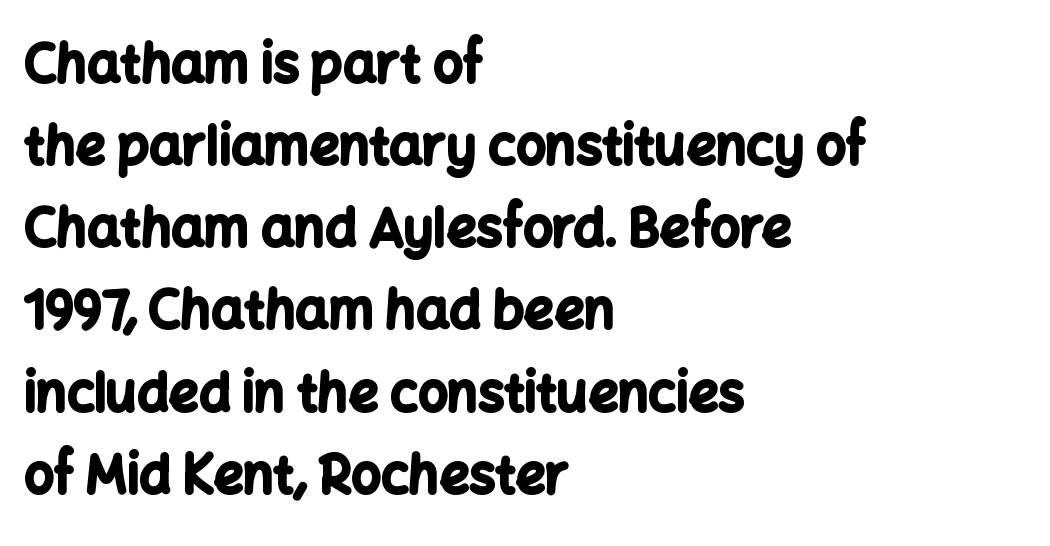
Q: Is the text bold? A: Yes.
Q: Is the text italic (slanted)? A: No, it is upright.
Q: Is the typeface a serif or a sans-serif typeface? A: Sans-serif.
Q: Is the text underlined? A: No.
Q: How is the paragraph aligned? A: Left-aligned.
Q: Is the spacing between letters normal or unusually wide? A: Normal.
Q: Is the spacing between lines tight, normal or loose? A: Normal.
Q: Width (condensed, normal, or wide)? A: Normal.
Q: Stroke contrast? A: Low.
Q: x-height? A: Medium.
Q: Monospaced? A: No.
